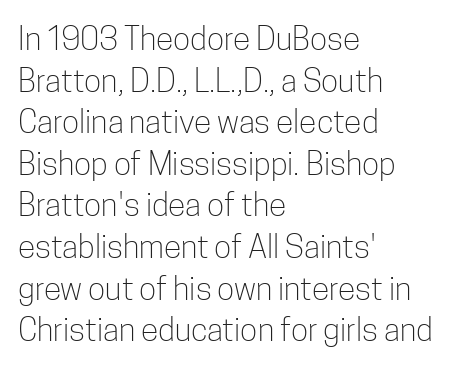
Q: Is the text bold? A: No.
Q: Is the text italic (slanted)? A: No, it is upright.
Q: Is the typeface a serif or a sans-serif typeface? A: Sans-serif.
Q: Is the text underlined? A: No.
Q: How is the paragraph aligned? A: Left-aligned.
Q: Is the spacing between letters normal or unusually wide? A: Normal.
Q: Is the spacing between lines tight, normal or loose? A: Normal.
Q: Width (condensed, normal, or wide)? A: Condensed.
Q: Stroke contrast? A: Low.
Q: x-height? A: Medium.
Q: Monospaced? A: No.
